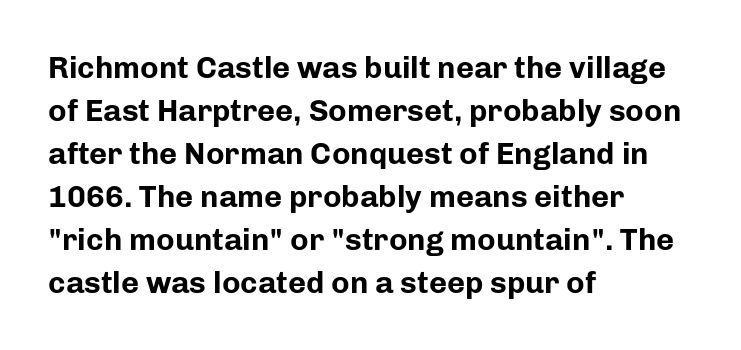
The image shows 31 px bold sans-serif type, upright; set left-aligned, normal line spacing (1.39x), normal letter spacing, not underlined; low stroke contrast and a medium x-height.
